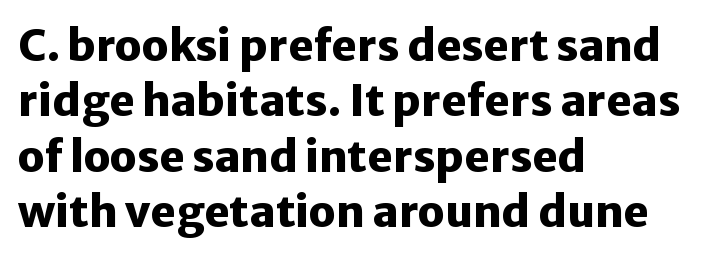
{"serif": "no", "italic": "no", "bold": "yes", "weight": "heavy", "width": "normal", "stroke_contrast": "low", "x_height": "medium", "monospaced": "no", "underline": "no", "align": "left", "line_spacing": "normal", "line_spacing_ratio": 1.29, "letter_spacing": "normal", "letter_spacing_em": 0.0, "glyph_px": 43}
